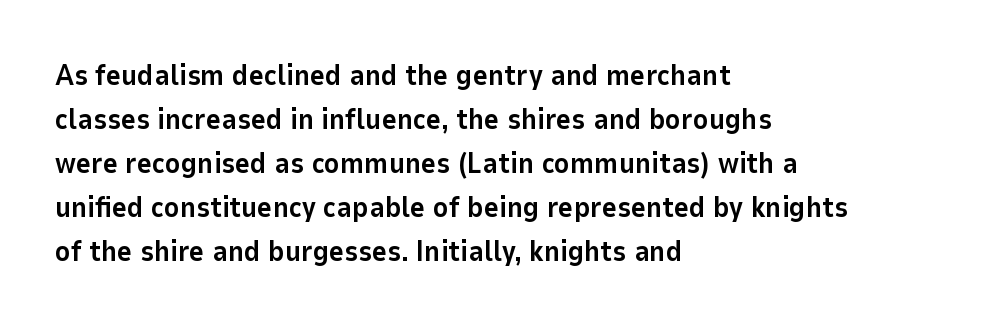
{"serif": "no", "italic": "no", "bold": "yes", "weight": "bold", "width": "normal", "stroke_contrast": "low", "x_height": "medium", "monospaced": "no", "underline": "no", "align": "left", "line_spacing": "normal", "line_spacing_ratio": 1.52, "letter_spacing": "normal", "letter_spacing_em": 0.0, "glyph_px": 29}
